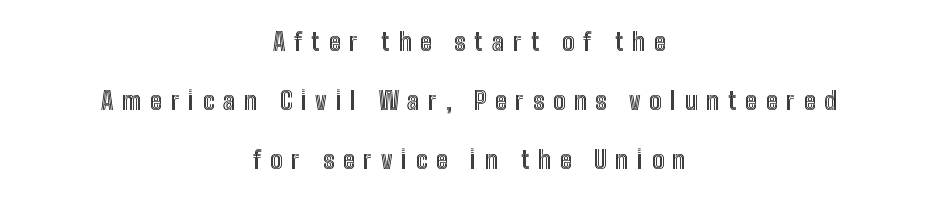
Loose tracking; the words dissolve into strings of separated letters. Each line is balanced around a shared central axis. The specimen omits any rule beneath the text block's lines. Notice the wide empty band between every row — that's loose leading. The font's upright variant was chosen for this text.
